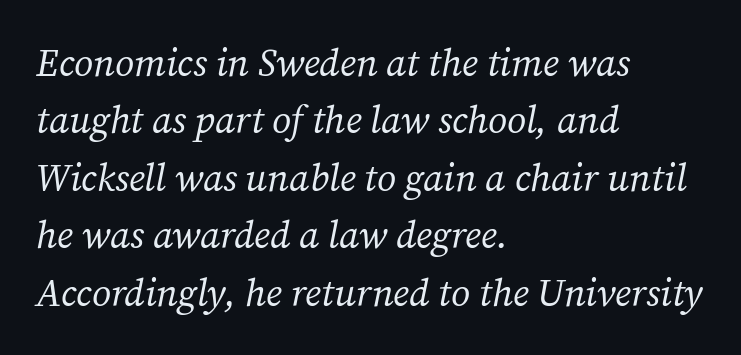
Q: Is the text bold? A: No.
Q: Is the text italic (slanted)? A: Yes, it leans right by about 12 degrees.
Q: Is the typeface a serif or a sans-serif typeface? A: Serif.
Q: Is the text underlined? A: No.
Q: How is the paragraph aligned? A: Left-aligned.
Q: Is the spacing between letters normal or unusually wide? A: Normal.
Q: Is the spacing between lines tight, normal or loose? A: Normal.
Q: Width (condensed, normal, or wide)? A: Normal.
Q: Stroke contrast? A: Medium.
Q: x-height? A: Medium.
Q: Monospaced? A: No.
